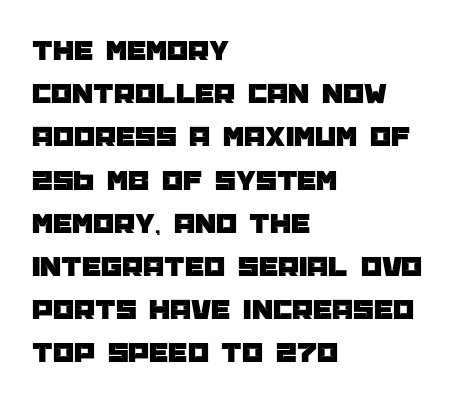
Every stem runs plumb, perpendicular to the baseline. Letter spacing: default. The passage shown is typed in a proportional face where columns would drift. Normally led — the rows are evenly, conventionally spaced. Is the block centered? No — it sits flush against the left margin. Check under the words: just untouched page.
